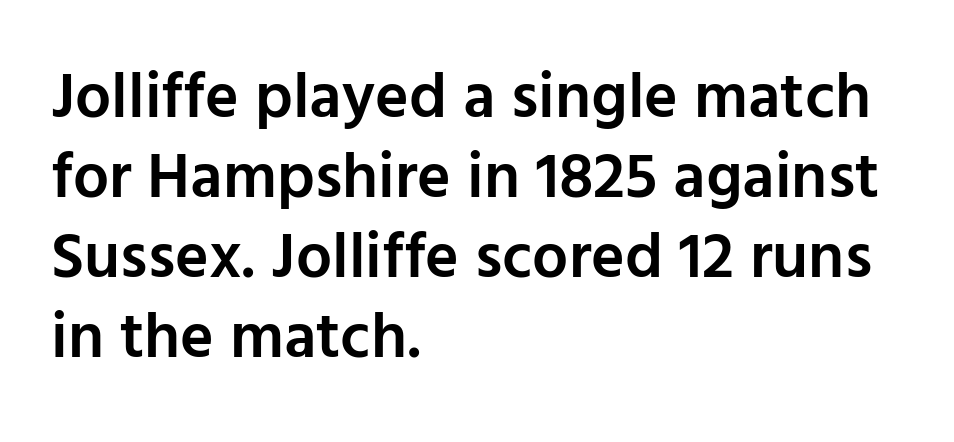
The image shows 64 px semibold sans-serif type, upright; set left-aligned, normal line spacing (1.25x), normal letter spacing, not underlined; low stroke contrast and a medium x-height.
